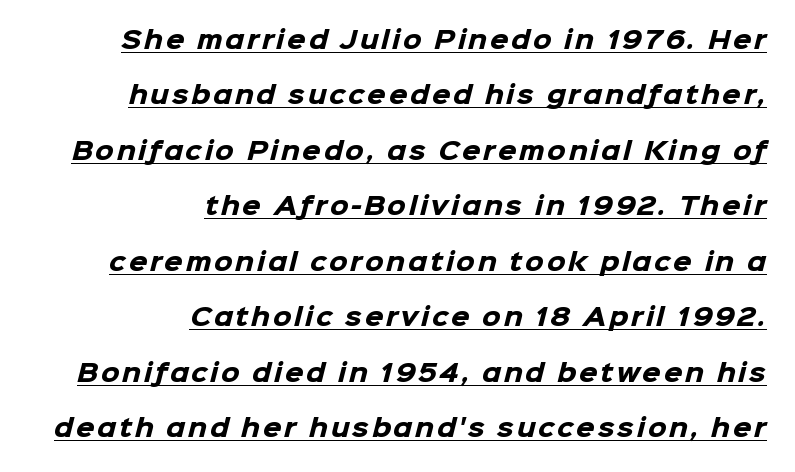
The image shows 24 px bold type; set right-aligned, loose line spacing (2.31x), underlined.
